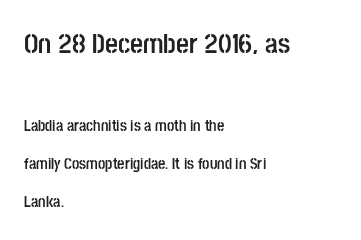
Q: Is the text bold? A: Yes.
Q: Is the text italic (slanted)? A: No, it is upright.
Q: Is the typeface a serif or a sans-serif typeface? A: Sans-serif.
Q: Is the text underlined? A: No.
Q: How is the paragraph aligned? A: Left-aligned.
Q: Is the spacing between letters normal or unusually wide? A: Normal.
Q: Is the spacing between lines tight, normal or loose? A: Loose.
Q: Which block of text is set in a larger size, the first (top) or the second (bottom)? A: The first (top) one.
Q: Width (condensed, normal, or wide)? A: Condensed.
Q: Stroke contrast? A: Low.
Q: x-height? A: Large.
Q: Monospaced? A: No.
